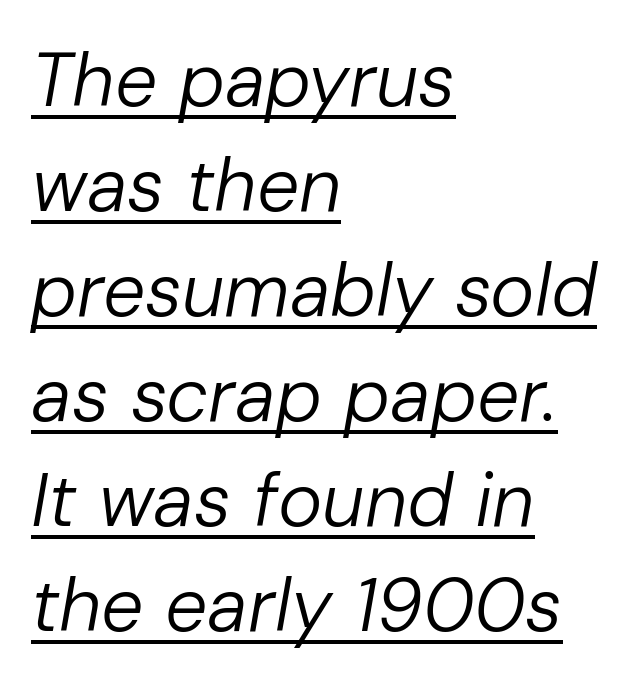
Q: Is the text bold? A: No.
Q: Is the text italic (slanted)? A: Yes, it leans right by about 10 degrees.
Q: Is the text underlined? A: Yes.
Q: How is the paragraph aligned? A: Left-aligned.
Q: Is the spacing between letters normal or unusually wide? A: Normal.
Q: Is the spacing between lines tight, normal or loose? A: Normal.
Q: Width (condensed, normal, or wide)? A: Normal.
Q: Stroke contrast? A: Low.
Q: x-height? A: Medium.
Q: Monospaced? A: No.
